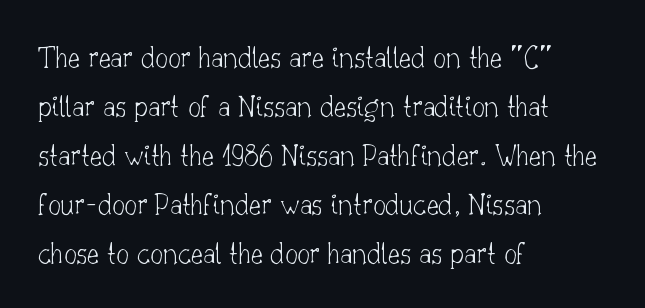
Horizontal alignment here is leftward, the default for most running prose. Characters follow at the spacing the type designer built in. The rendering shows small feet on the letterforms — a serif design. Vertical stems look standard width or narrower in stroke.
